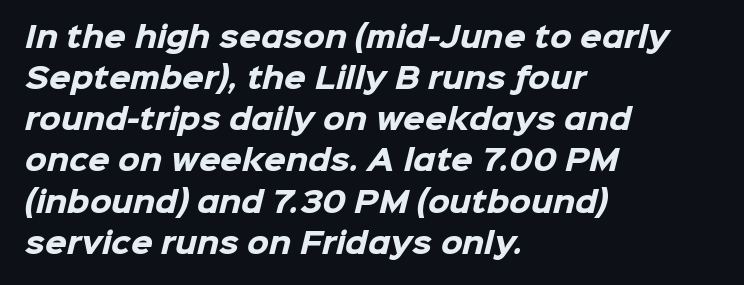
The image shows 28 px heavy sans-serif type; set left-aligned, normal line spacing (1.47x), normal letter spacing, not underlined; low stroke contrast and a medium x-height.
